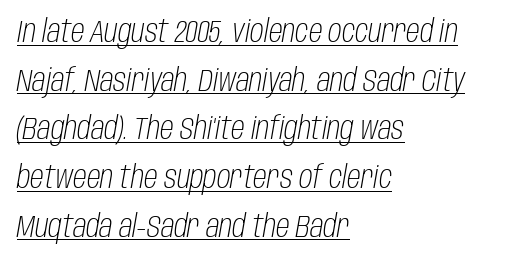
Regarding leading, the lines here are spaced in the standard way. On a weight scale, this lands at 450 or below. This rendering uses left alignment, leaving the right contour irregular. The passage shown leans; its letterforms are oblique.
